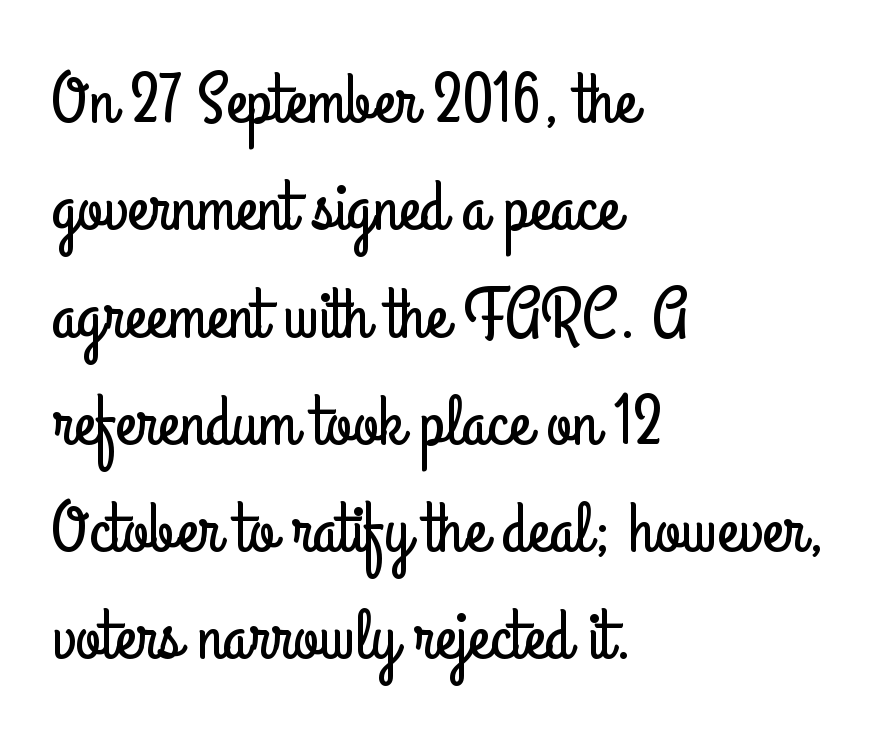
{"serif": "no", "width": "condensed", "stroke_contrast": "low", "x_height": "small", "monospaced": "no", "underline": "no", "align": "left", "line_spacing": "normal", "line_spacing_ratio": 1.49, "letter_spacing": "normal", "letter_spacing_em": 0.0, "glyph_px": 72}
